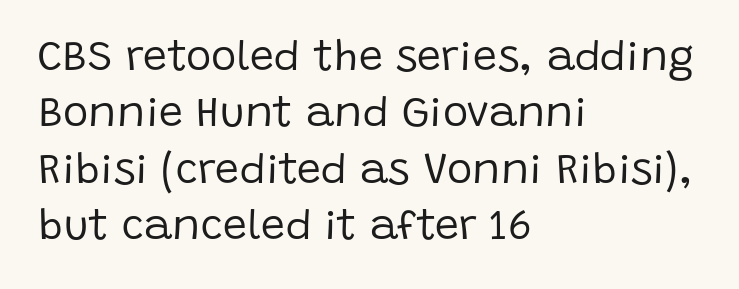
{"serif": "no", "italic": "no", "bold": "no", "weight": "regular", "width": "normal", "stroke_contrast": "low", "x_height": "large", "monospaced": "no", "underline": "no", "align": "left", "line_spacing": "normal", "line_spacing_ratio": 1.31, "letter_spacing": "normal", "letter_spacing_em": 0.0, "glyph_px": 43}
